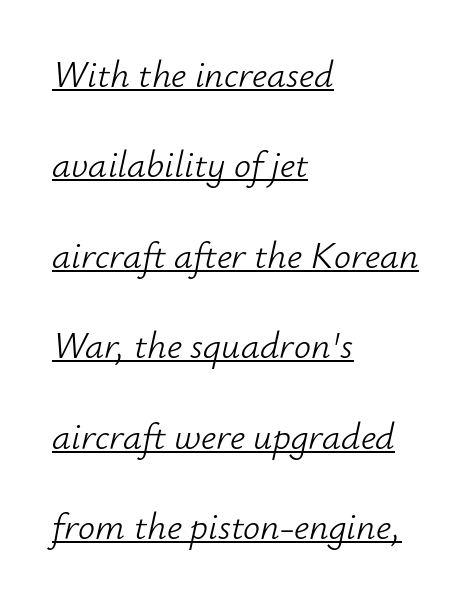
The image shows 38 px light type, italic (leaning right); set left-aligned, loose line spacing (2.38x), normal letter spacing, underlined; low stroke contrast and a small x-height.
